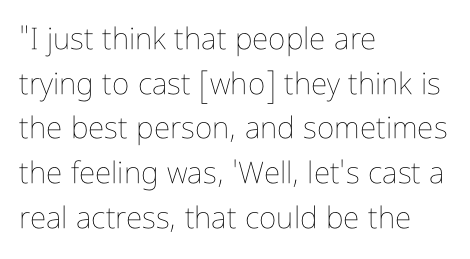
Q: Is the text bold? A: No.
Q: Is the text italic (slanted)? A: No, it is upright.
Q: Is the text underlined? A: No.
Q: How is the paragraph aligned? A: Left-aligned.
Q: Is the spacing between letters normal or unusually wide? A: Normal.
Q: Is the spacing between lines tight, normal or loose? A: Normal.
Q: Width (condensed, normal, or wide)? A: Condensed.
Q: Stroke contrast? A: Low.
Q: x-height? A: Medium.
Q: Monospaced? A: No.
